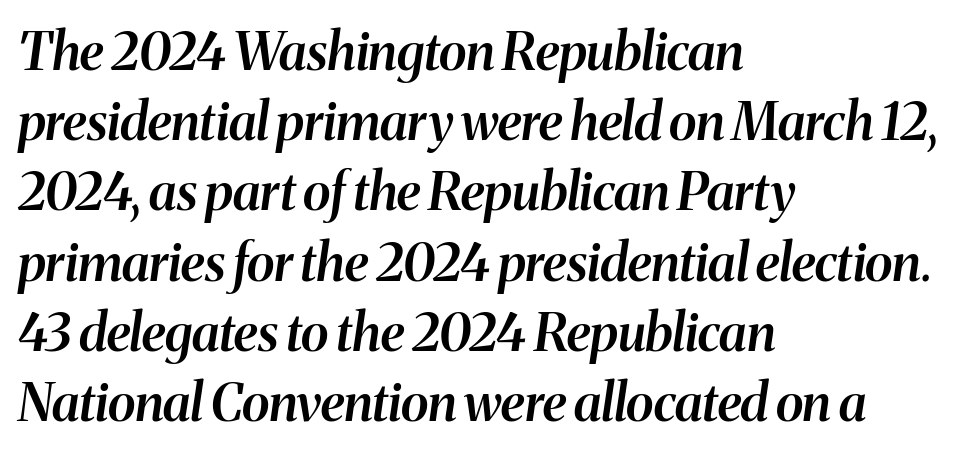
{"italic": "yes", "lean": "right", "slant_degrees": 8, "bold": "semi", "weight": "semibold", "width": "normal", "stroke_contrast": "medium", "x_height": "medium", "monospaced": "no", "underline": "no", "align": "left", "line_spacing": "normal", "line_spacing_ratio": 1.35, "letter_spacing": "normal", "letter_spacing_em": 0.0, "glyph_px": 52}
